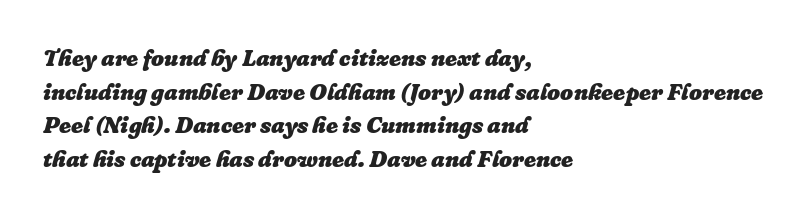
The image shows 23 px bold type, italic (leaning right); set left-aligned, normal line spacing (1.46x), normal letter spacing, not underlined.
